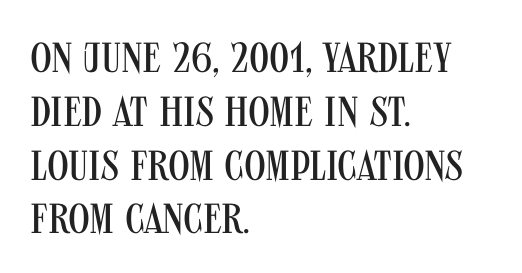
Q: Is the text bold? A: No.
Q: Is the text italic (slanted)? A: No, it is upright.
Q: Is the typeface a serif or a sans-serif typeface? A: Sans-serif.
Q: Is the text underlined? A: No.
Q: How is the paragraph aligned? A: Left-aligned.
Q: Is the spacing between letters normal or unusually wide? A: Normal.
Q: Is the spacing between lines tight, normal or loose? A: Normal.
Q: Width (condensed, normal, or wide)? A: Condensed.
Q: Stroke contrast? A: Medium.
Q: x-height? A: Large.
Q: Monospaced? A: No.
